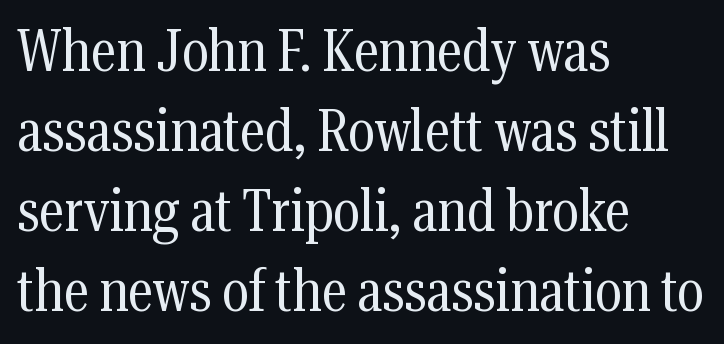
The image shows 58 px regular-weight, condensed serif type, upright; set left-aligned, normal line spacing (1.38x), normal letter spacing, not underlined; medium stroke contrast and a medium x-height.
